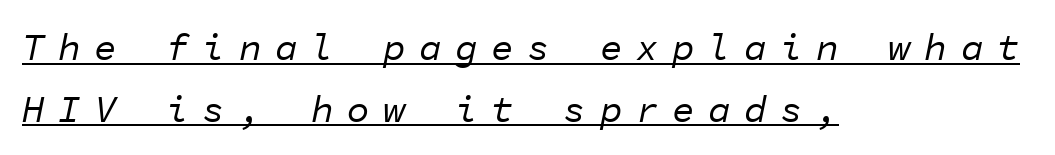
The image shows 38 px regular-weight type, italic (leaning right), monospaced; set left-aligned, normal line spacing (1.62x), unusually wide letter spacing (+0.35 em), underlined; low stroke contrast and a medium x-height.
